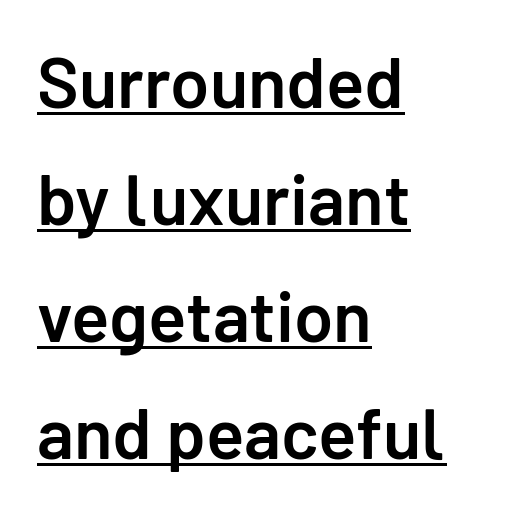
Varying glyph widths throughout — classic text-font behaviour. This rendering features underlined lettering. A normal amount of white space separates one row of letters from the next. Posture: vertical. Each glyph is drawn with semibold strokes, heavier than normal yet not fully bold. Observe the absence of serifs on each vertical stroke in this sample.
